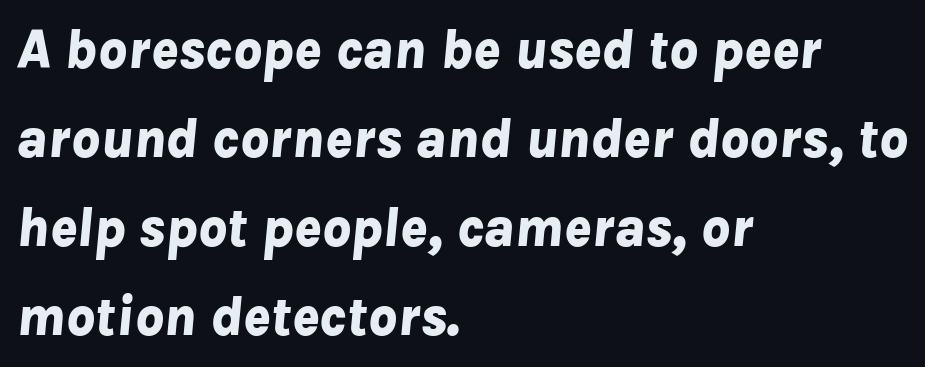
Evenly set lines give the paragraph a standard silhouette. Alignment: flush left. The face used here is proportionally spaced, like ordinary book or web type. This is heavy type, rendered in bold. Is the type slanted? Yes — the strokes lean at a clear angle.
